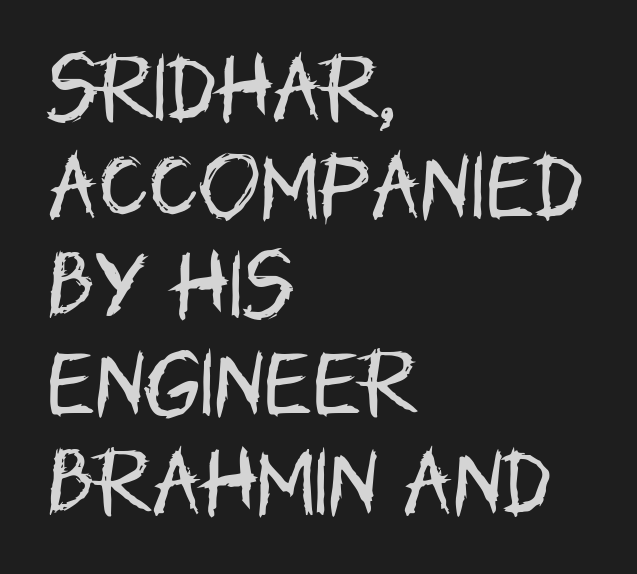
You could not count columns in this text — the font is proportionally spaced. Whoever set this chose a conventional vertical rhythm. Regarding serifs, this sample does without them. Look at the tracking — it's just the regular setting, nothing added. Is the block centered? No — it sits flush against the left margin. The face looks like a standard text weight, possibly lighter.
